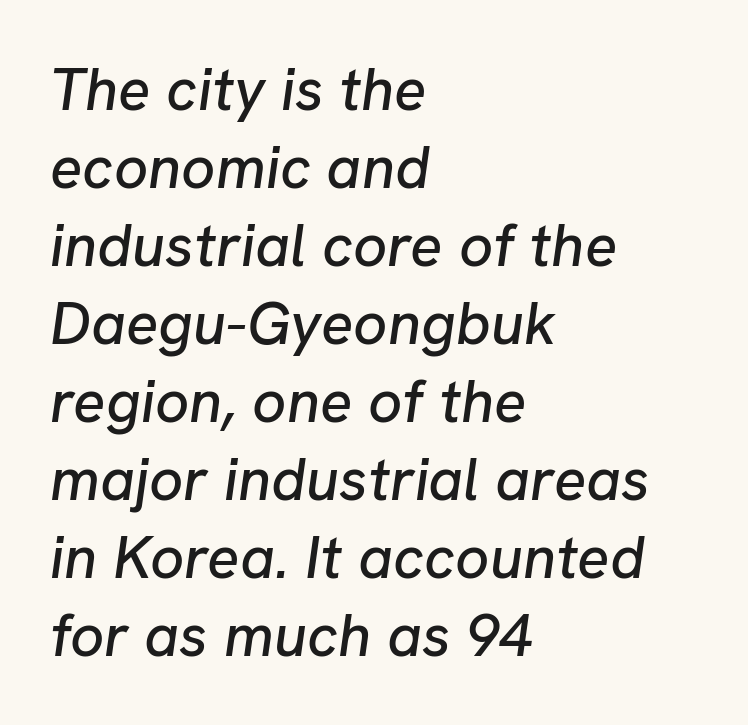
Q: Is the text italic (slanted)? A: Yes, it leans right by about 8 degrees.
Q: Is the text underlined? A: No.
Q: How is the paragraph aligned? A: Left-aligned.
Q: Is the spacing between letters normal or unusually wide? A: Normal.
Q: Is the spacing between lines tight, normal or loose? A: Normal.
Q: Width (condensed, normal, or wide)? A: Normal.
Q: Stroke contrast? A: Low.
Q: x-height? A: Medium.
Q: Monospaced? A: No.
